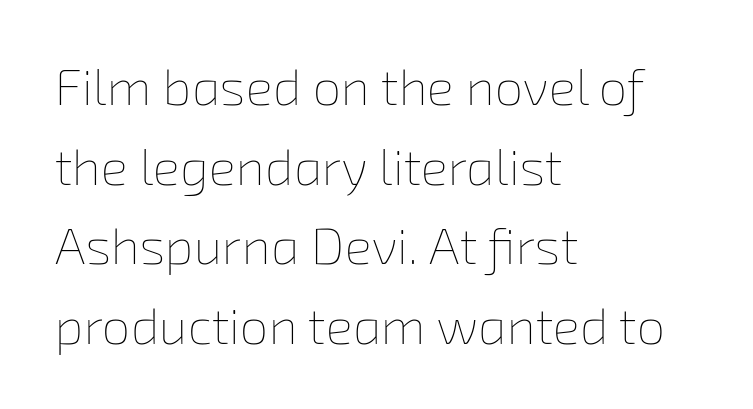
Q: Is the text bold? A: No.
Q: Is the text underlined? A: No.
Q: How is the paragraph aligned? A: Left-aligned.
Q: Is the spacing between letters normal or unusually wide? A: Normal.
Q: Is the spacing between lines tight, normal or loose? A: Normal.
Q: Width (condensed, normal, or wide)? A: Normal.
Q: Stroke contrast? A: Low.
Q: x-height? A: Medium.
Q: Monospaced? A: No.
